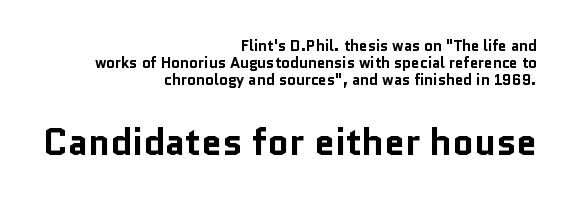
The image shows 37 px bold sans-serif type, upright; set right-aligned, tight line spacing (1.12x), normal letter spacing, not underlined; the second (bottom) block is 2.47x larger; low stroke contrast and a medium x-height.
